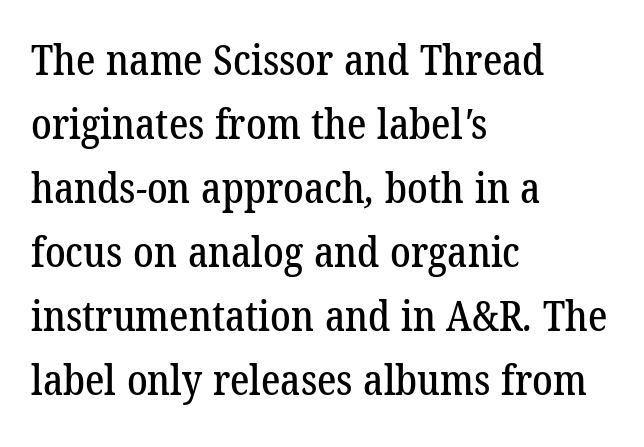
{"serif": "yes", "width": "normal", "stroke_contrast": "low", "x_height": "medium", "monospaced": "no", "underline": "no", "align": "left", "line_spacing": "normal", "line_spacing_ratio": 1.56, "letter_spacing": "normal", "letter_spacing_em": 0.0, "glyph_px": 41}
